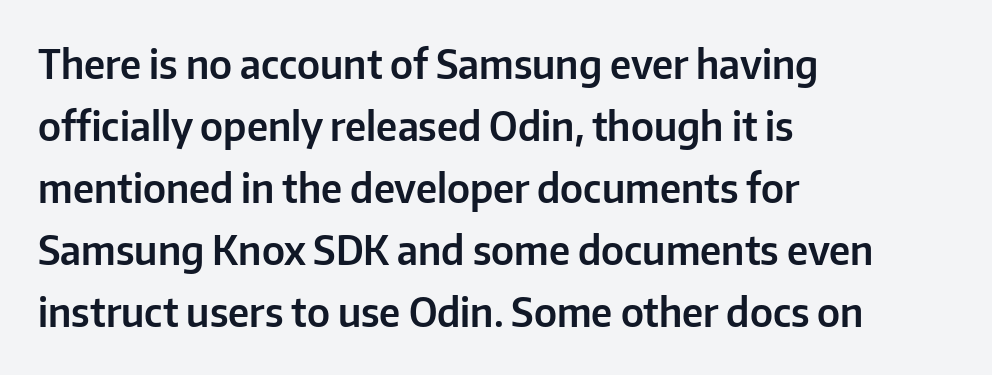
Q: Is the text italic (slanted)? A: No, it is upright.
Q: Is the typeface a serif or a sans-serif typeface? A: Sans-serif.
Q: Is the text underlined? A: No.
Q: How is the paragraph aligned? A: Left-aligned.
Q: Is the spacing between letters normal or unusually wide? A: Normal.
Q: Is the spacing between lines tight, normal or loose? A: Normal.
Q: Width (condensed, normal, or wide)? A: Normal.
Q: Stroke contrast? A: Low.
Q: x-height? A: Medium.
Q: Monospaced? A: No.
